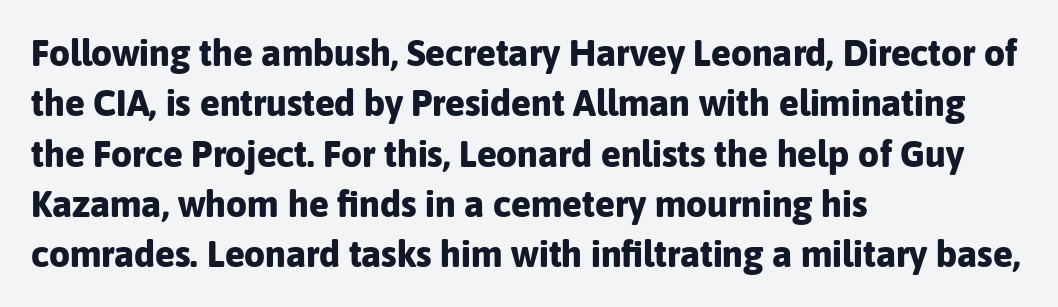
{"serif": "no", "italic": "no", "bold": "yes", "weight": "bold", "width": "normal", "stroke_contrast": "low", "x_height": "medium", "monospaced": "no", "underline": "no", "align": "left", "line_spacing": "normal", "line_spacing_ratio": 1.36, "letter_spacing": "normal", "letter_spacing_em": 0.0, "glyph_px": 37}
